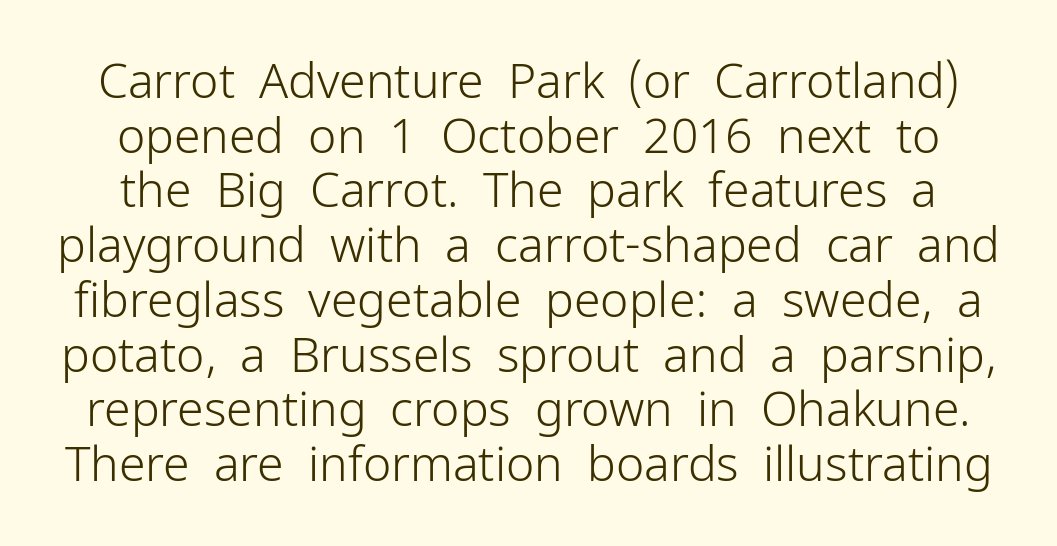
The letters advance in unequal steps, a hallmark of proportional type. The gap between lines stays unmarked. Tracking here is standard; glyphs follow each other at the usual distance. Weight: in the light-to-regular range. A typesetter would label this face a sans. Honestly, the rows look squashed on top of each other.
